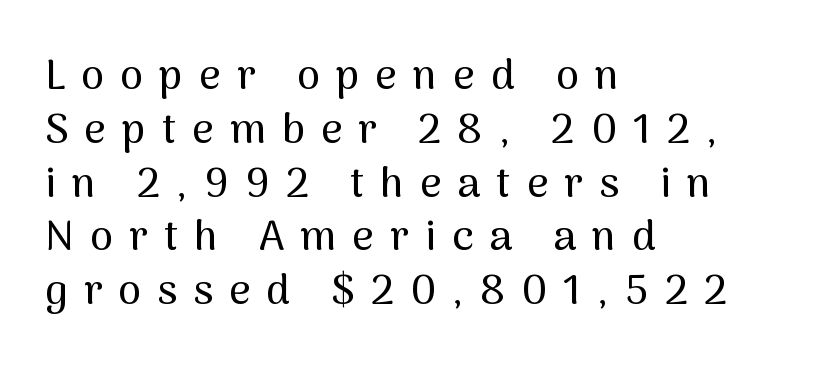
The image shows 42 px sans-serif type, upright; set left-aligned, normal line spacing (1.28x), unusually wide letter spacing (+0.38 em), not underlined; medium stroke contrast and a medium x-height.
